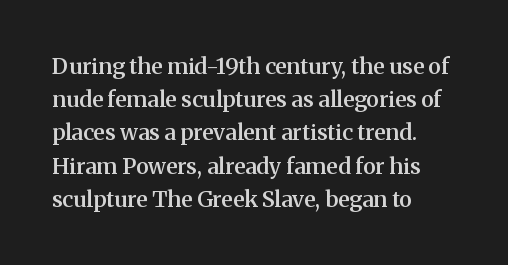
Q: Is the text bold? A: Semi-bold.
Q: Is the text italic (slanted)? A: No, it is upright.
Q: Is the text underlined? A: No.
Q: How is the paragraph aligned? A: Left-aligned.
Q: Is the spacing between letters normal or unusually wide? A: Normal.
Q: Is the spacing between lines tight, normal or loose? A: Normal.
